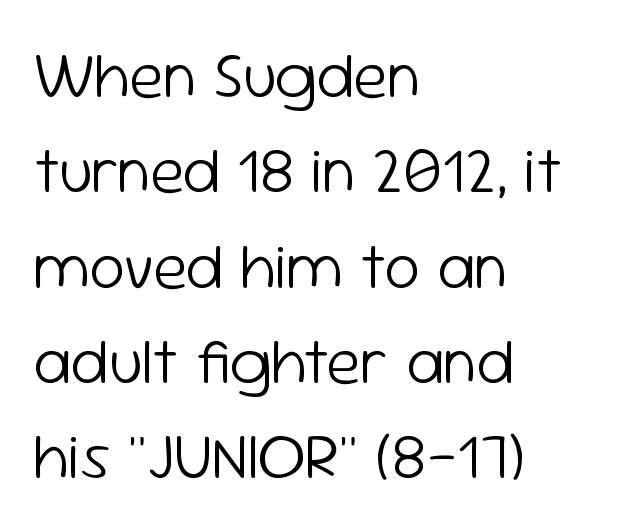
Only glyphs here, with clear space below each row. Upright lettering throughout. Note the varied advance widths — an 'i' is clearly narrower than an 'm'. The type is set solid horizontally, with unmodified tracking. One glance says typical: line gaps are just what's usual. The lines are quadded left.
